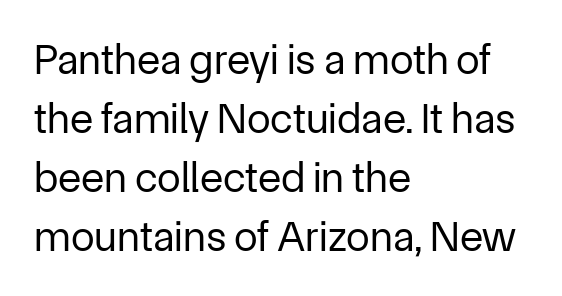
The typeface has the unassuming heft of standard copy or less. Designer's note — italics off, roman on. Is there much room between lines? A standard amount, neither cramped nor airy. No extra tracking has been applied to these lines. These lines are composed in type without serifs.
